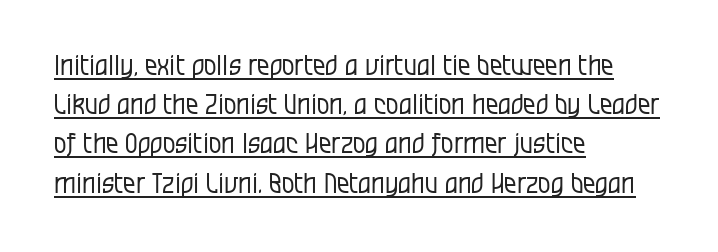
Do the characters align in a grid? No, the font is proportional. If you measured baseline to baseline, you'd find a middling distance. Posture: vertical. Descenders here cross a horizontal rule under the line.
